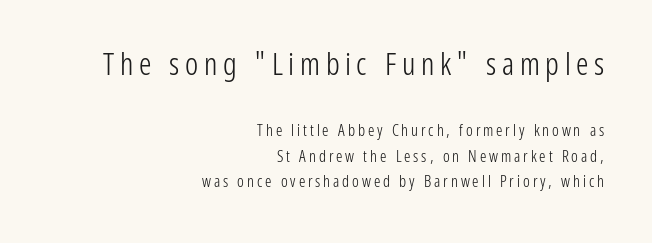
{"serif": "no", "italic": "no", "bold": "no", "weight": "light", "width": "condensed", "stroke_contrast": "low", "x_height": "medium", "monospaced": "no", "underline": "no", "align": "right", "line_spacing": "normal", "line_spacing_ratio": 1.59, "larger_block": "first", "size_ratio": 1.94, "glyph_px": 31}
